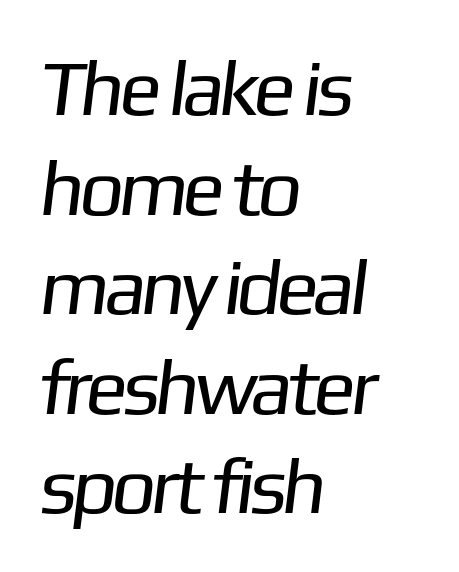
The image shows 79 px regular-weight sans-serif type; set left-aligned, normal line spacing (1.26x), normal letter spacing, not underlined; low stroke contrast and a medium x-height.
